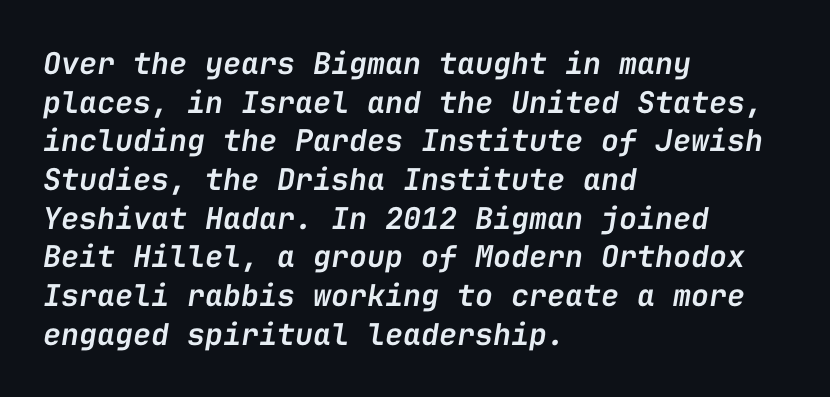
What weight is shown? A semibold, between regular and bold. Check the space under the baseline: it is left empty. Left-aligned paragraph, ragged on the right. The line texture is even and compact thanks to regular tracking.
